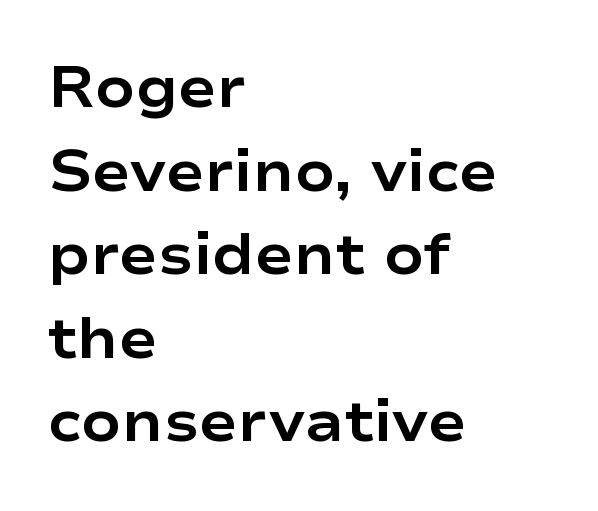
The image shows 58 px bold, wide sans-serif type, upright; set left-aligned, normal line spacing (1.44x), normal letter spacing, not underlined; low stroke contrast and a medium x-height.
